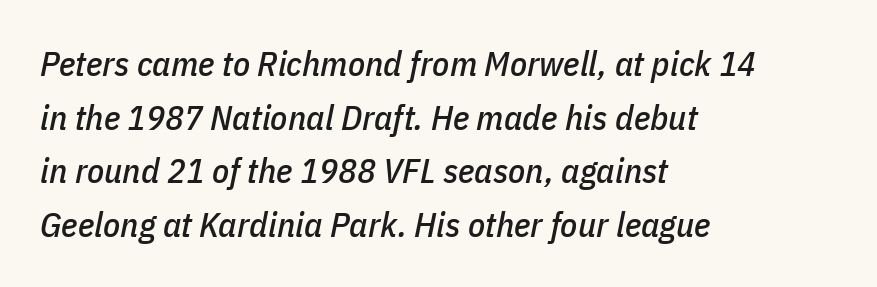
A typesetter would call this zero additional tracking. What's the leading like? Ordinary, nothing unusual. Compared with a centered layout, this one pins lines to the left instead. The font's italic variant was chosen for this text.
